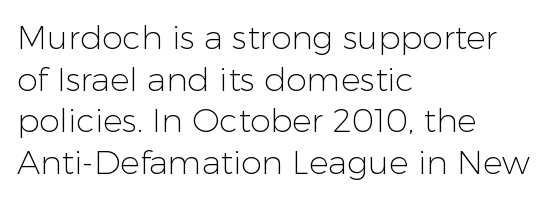
The image shows 33 px light sans-serif type, upright; set left-aligned, normal line spacing (1.26x), normal letter spacing, not underlined; low stroke contrast and a medium x-height.
